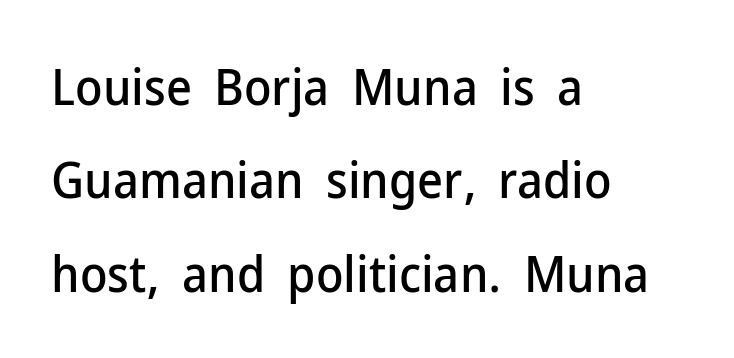
{"serif": "no", "italic": "no", "width": "normal", "stroke_contrast": "low", "x_height": "medium", "monospaced": "no", "underline": "no", "align": "left", "line_spacing_ratio": 1.87, "letter_spacing": "normal", "letter_spacing_em": 0.0, "glyph_px": 50}
